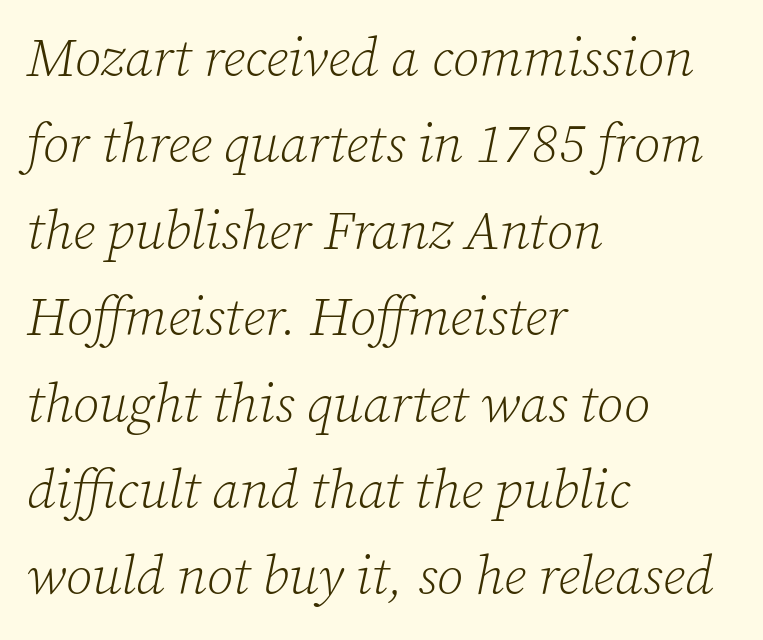
Q: Is the text bold? A: No.
Q: Is the text italic (slanted)? A: Yes, it leans right by about 12 degrees.
Q: Is the typeface a serif or a sans-serif typeface? A: Serif.
Q: Is the text underlined? A: No.
Q: How is the paragraph aligned? A: Left-aligned.
Q: Is the spacing between letters normal or unusually wide? A: Normal.
Q: Is the spacing between lines tight, normal or loose? A: Normal.
Q: Width (condensed, normal, or wide)? A: Normal.
Q: Stroke contrast? A: Low.
Q: x-height? A: Medium.
Q: Monospaced? A: No.
